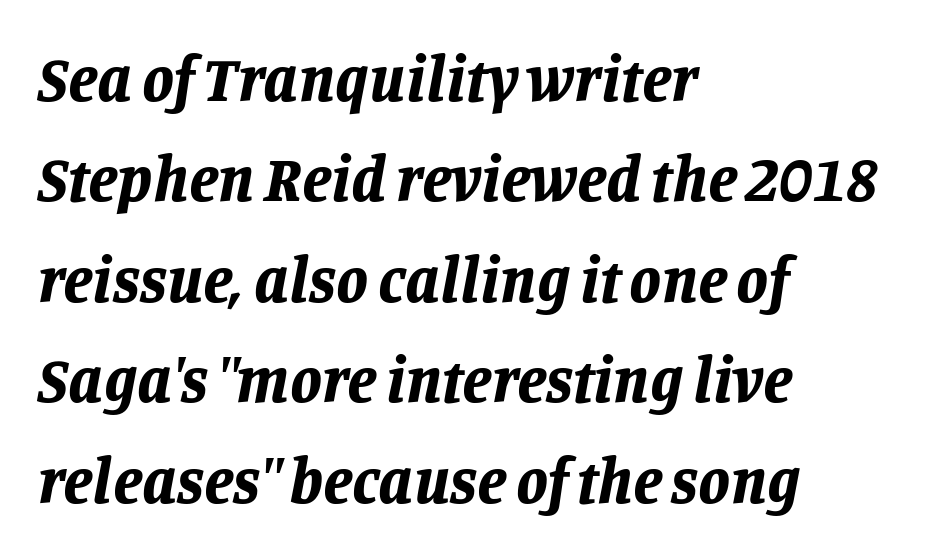
The tracking reads as untouched default to a designer's eye. Beneath every word, the page is bare. Regarding leading, the lines here are spaced in the standard way. Proportional: the letters do not fall into vertical columns. The passage shown leans; its letterforms are oblique. Emphasis by weight is at full strength: bold.
